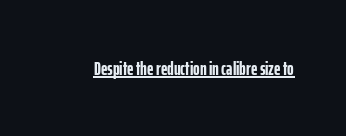
Q: Is the text bold? A: Yes.
Q: Is the text italic (slanted)? A: No, it is upright.
Q: Is the text underlined? A: Yes.
Q: Is the spacing between letters normal or unusually wide? A: Normal.
